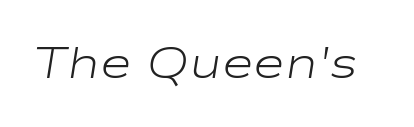
Q: Is the text bold? A: No.
Q: Is the text italic (slanted)? A: Yes, it leans right by about 9 degrees.
Q: Is the text underlined? A: No.
Q: Is the spacing between letters normal or unusually wide? A: Normal.
Q: Width (condensed, normal, or wide)? A: Wide.
Q: Stroke contrast? A: Low.
Q: x-height? A: Medium.
Q: Monospaced? A: No.
